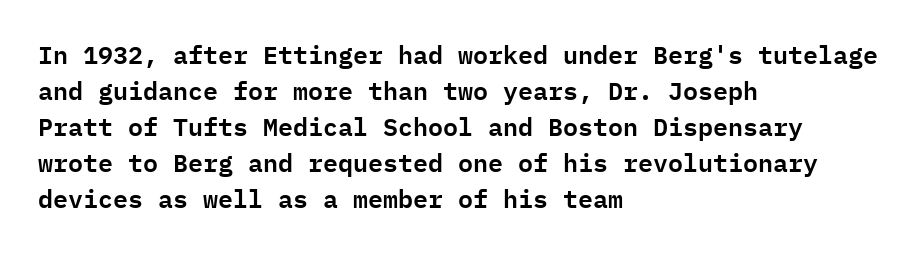
The image shows 25 px text type, upright; set left-aligned, normal line spacing (1.44x), normal letter spacing, not underlined.
